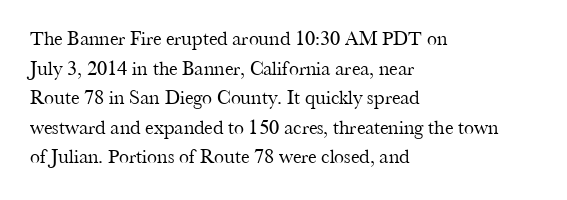
Q: Is the text bold? A: No.
Q: Is the text italic (slanted)? A: No, it is upright.
Q: Is the text underlined? A: No.
Q: How is the paragraph aligned? A: Left-aligned.
Q: Is the spacing between letters normal or unusually wide? A: Normal.
Q: Is the spacing between lines tight, normal or loose? A: Normal.
